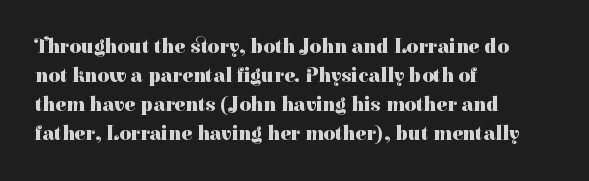
Style check: upright. The block of text has a typical density, with ordinary space between rows. The words here are not underlined. The paragraph shown leans on its left margin. The gaps between neighbouring characters are ordinary and unremarkable.
